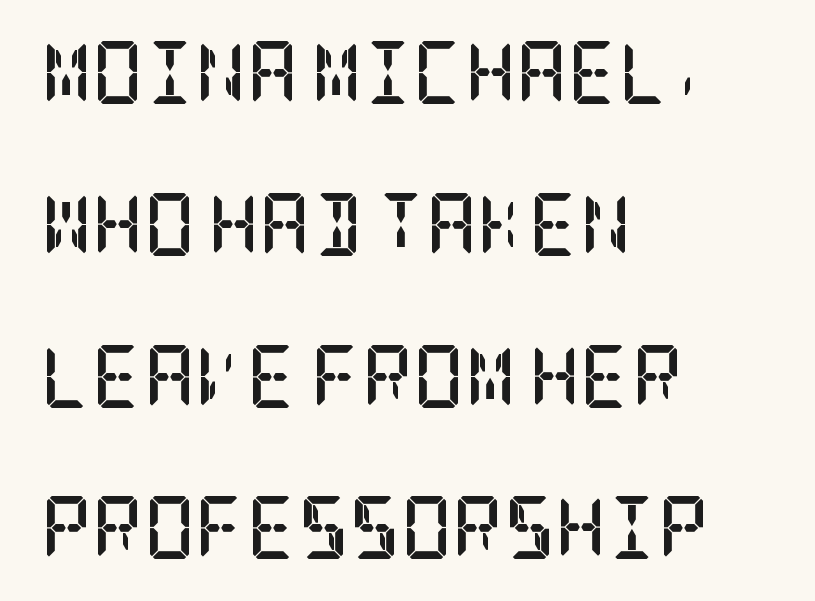
Vertical strokes here are truly vertical. The text was rendered using a seriffed face with decorative stroke endings. These lines stand farther apart than default settings would place them. What weight is shown? A full bold with thick strokes. Teacher's note: observe the even left margin — that is flush-left alignment. Here the glyphs are tracked normally, forming tight word shapes.
